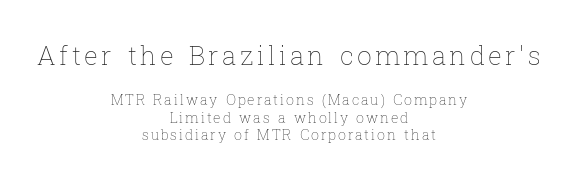
The image shows 26 px text type, upright; set centered, normal line spacing (1.27x), not underlined; the first (top) block is 1.86x larger.
